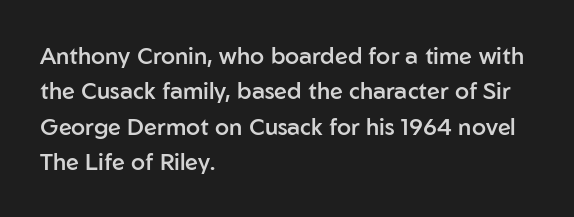
A bit beefed up — I'd call it semibold rather than bold. Upright lettering throughout. Students, observe: this is what conventionally led text looks like. The typesetter chose a ragged-right arrangement here. The rendering keeps characters at their native spacing. Only glyphs here, with clear space below each row.
